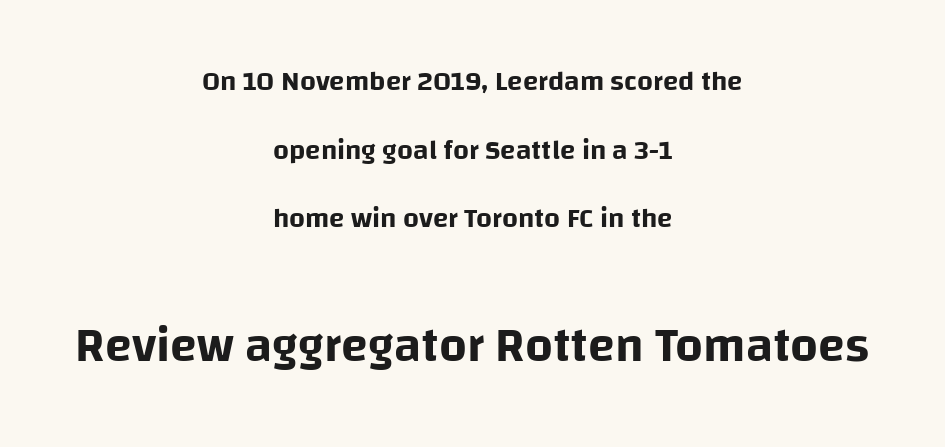
Q: Is the text italic (slanted)? A: No, it is upright.
Q: Is the typeface a serif or a sans-serif typeface? A: Sans-serif.
Q: Is the text underlined? A: No.
Q: How is the paragraph aligned? A: Centered.
Q: Is the spacing between letters normal or unusually wide? A: Normal.
Q: Is the spacing between lines tight, normal or loose? A: Loose.
Q: Which block of text is set in a larger size, the first (top) or the second (bottom)? A: The second (bottom) one.
Q: Width (condensed, normal, or wide)? A: Normal.
Q: Stroke contrast? A: Low.
Q: x-height? A: Large.
Q: Monospaced? A: No.
